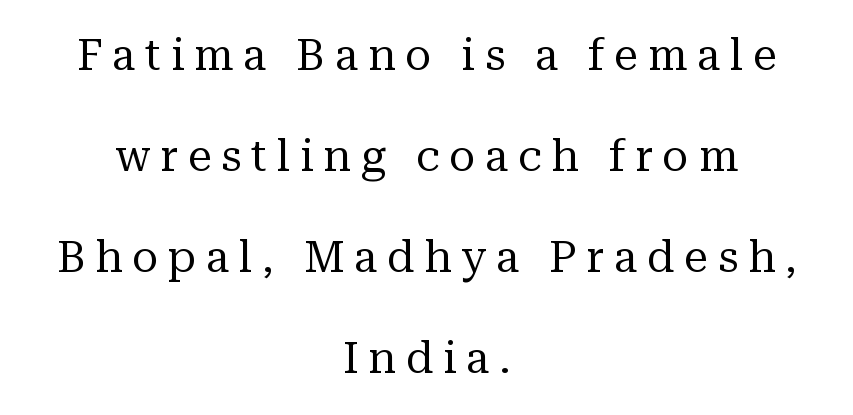
Q: Is the text bold? A: No.
Q: Is the text italic (slanted)? A: No, it is upright.
Q: Is the typeface a serif or a sans-serif typeface? A: Serif.
Q: Is the text underlined? A: No.
Q: How is the paragraph aligned? A: Centered.
Q: Is the spacing between letters normal or unusually wide? A: Unusually wide.
Q: Is the spacing between lines tight, normal or loose? A: Loose.
Q: Width (condensed, normal, or wide)? A: Normal.
Q: Stroke contrast? A: Medium.
Q: x-height? A: Medium.
Q: Monospaced? A: No.
